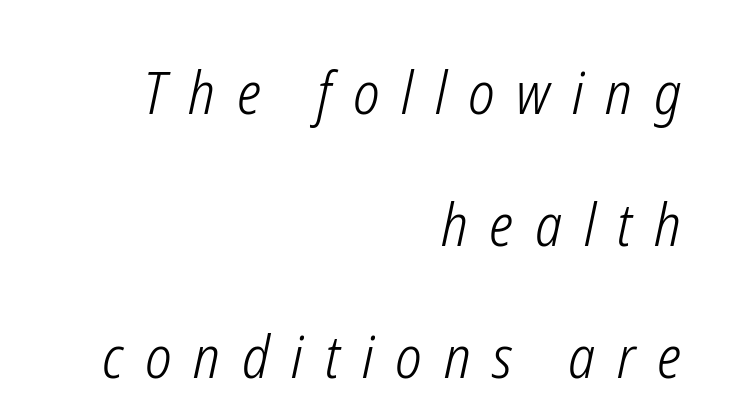
The image shows 58 px light, condensed type, italic (leaning right); set right-aligned, loose line spacing (2.28x), unusually wide letter spacing (+0.38 em), not underlined; low stroke contrast and a medium x-height.
